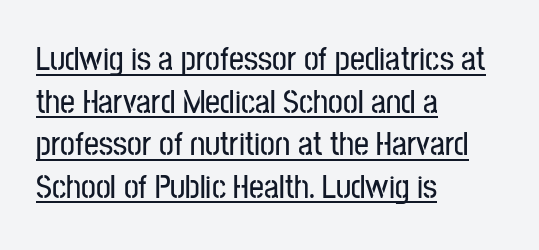
{"serif": "no", "italic": "no", "width": "condensed", "stroke_contrast": "low", "x_height": "medium", "monospaced": "no", "underline": "yes", "align": "left", "line_spacing": "normal", "line_spacing_ratio": 1.29, "letter_spacing": "normal", "letter_spacing_em": 0.0, "glyph_px": 33}
